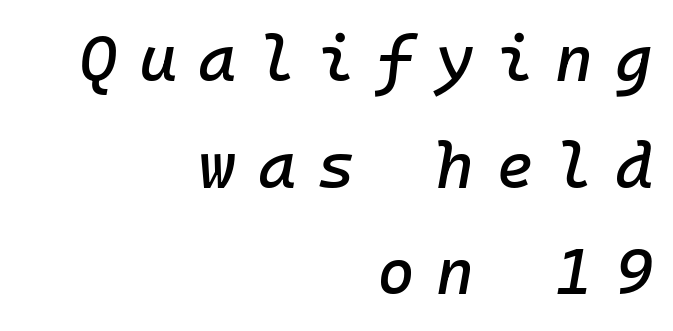
Q: Is the text italic (slanted)? A: Yes, it leans right by about 10 degrees.
Q: Is the text underlined? A: No.
Q: How is the paragraph aligned? A: Right-aligned.
Q: Is the spacing between letters normal or unusually wide? A: Unusually wide.
Q: Is the spacing between lines tight, normal or loose? A: Normal.
Q: Width (condensed, normal, or wide)? A: Normal.
Q: Stroke contrast? A: Low.
Q: x-height? A: Medium.
